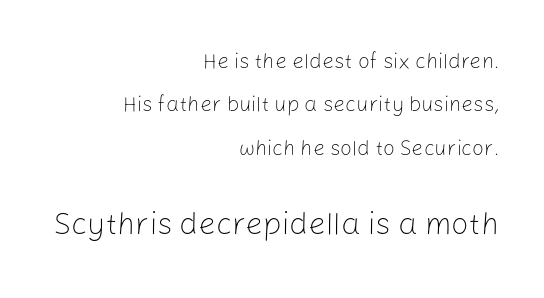
Q: Is the text bold? A: No.
Q: Is the text italic (slanted)? A: No, it is upright.
Q: Is the typeface a serif or a sans-serif typeface? A: Sans-serif.
Q: Is the text underlined? A: No.
Q: How is the paragraph aligned? A: Right-aligned.
Q: Is the spacing between letters normal or unusually wide? A: Normal.
Q: Is the spacing between lines tight, normal or loose? A: Loose.
Q: Which block of text is set in a larger size, the first (top) or the second (bottom)? A: The second (bottom) one.
Q: Width (condensed, normal, or wide)? A: Normal.
Q: Stroke contrast? A: Low.
Q: x-height? A: Medium.
Q: Monospaced? A: No.
